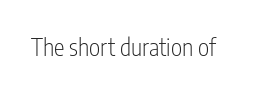
The image shows 24 px text type, upright; set normal letter spacing, not underlined.
